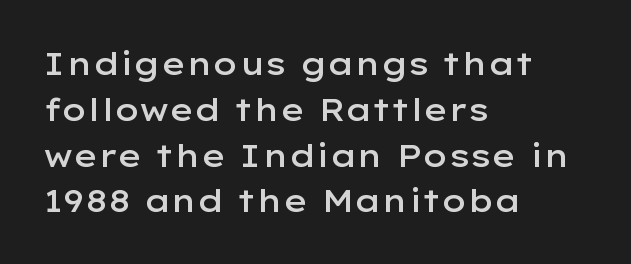
The image shows 32 px semibold, wide sans-serif type, upright; set left-aligned, normal line spacing (1.43x), normal letter spacing, not underlined; low stroke contrast and a medium x-height.
